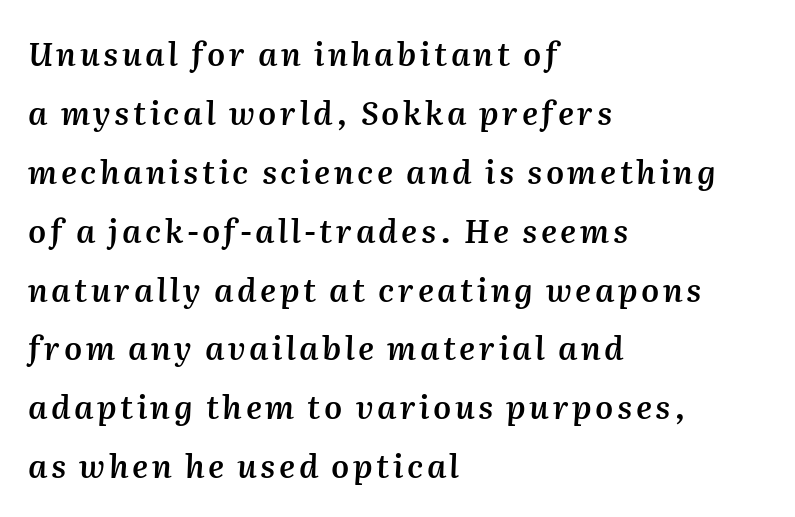
Q: Is the text bold? A: Semi-bold.
Q: Is the text italic (slanted)? A: Yes, it leans right by about 2 degrees.
Q: Is the text underlined? A: No.
Q: How is the paragraph aligned? A: Left-aligned.
Q: Width (condensed, normal, or wide)? A: Normal.
Q: Stroke contrast? A: Medium.
Q: x-height? A: Medium.
Q: Monospaced? A: No.
